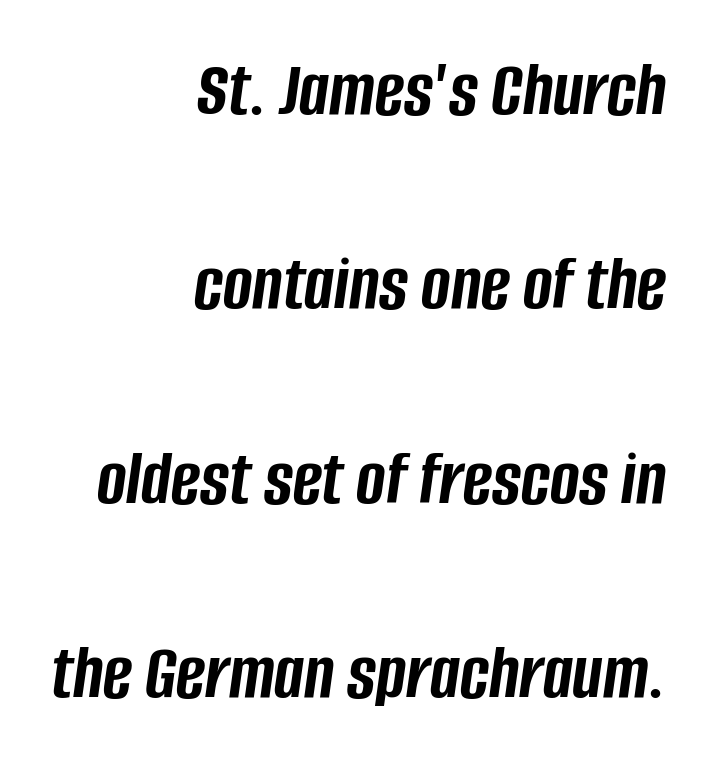
The image shows 79 px semibold, condensed type, italic (leaning right); set right-aligned, loose line spacing (2.46x), normal letter spacing, not underlined; low stroke contrast and a large x-height.
